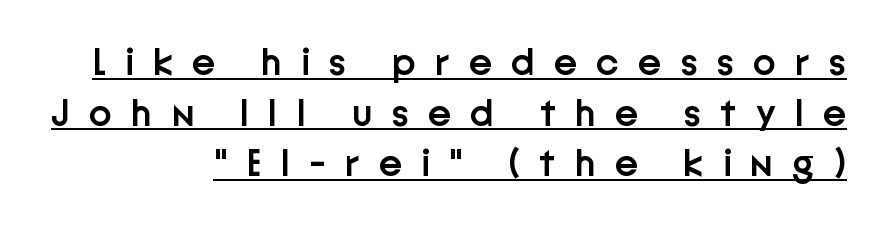
What stands out about the letter spacing? Its width — letters are far apart. Letterform terminals end flat and unadorned throughout the passage. A fair bit of extra ink — the face is semibold, not bold. Upright lettering throughout.
